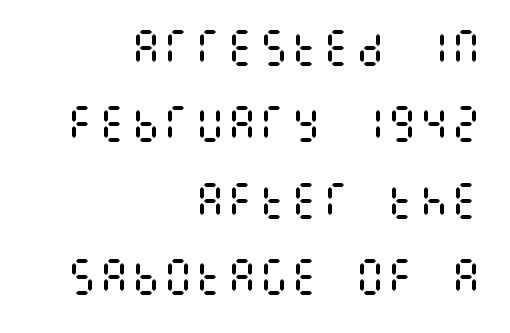
{"italic": "no", "bold": "no", "weight": "regular", "width": "condensed", "stroke_contrast": "medium", "x_height": "large", "underline": "no", "align": "right", "line_spacing": "loose", "line_spacing_ratio": 1.91, "letter_spacing": "normal", "letter_spacing_em": 0.0, "glyph_px": 40}
